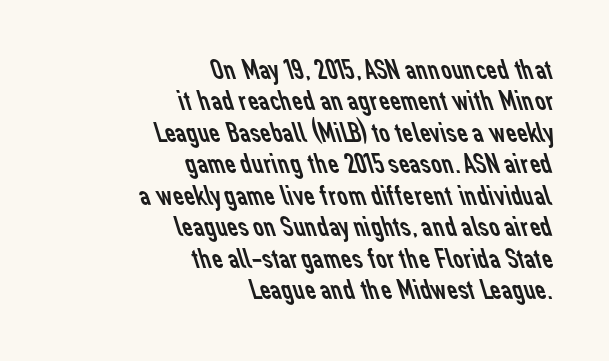
Nothing unusual about the tracking: characters are spaced as the font intends. You could barely slide anything between these rows. These lines are rendered in a variable-pitch font. A sans-serif font was chosen for this passage. Weight: in the light-to-regular range.
